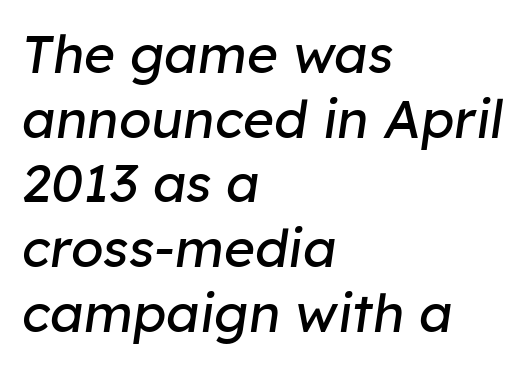
{"italic": "yes", "lean": "right", "slant_degrees": 8, "bold": "no", "weight": "regular", "width": "normal", "stroke_contrast": "low", "x_height": "medium", "monospaced": "no", "underline": "no", "align": "left", "line_spacing_ratio": 1.22, "letter_spacing": "normal", "letter_spacing_em": 0.0, "glyph_px": 53}
